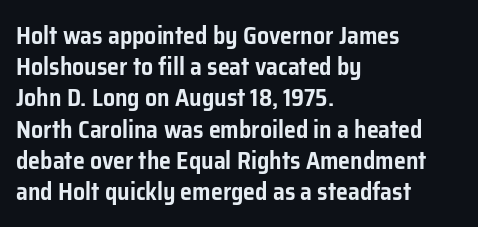
The image shows 24 px text type, upright; set left-aligned, normal line spacing (1.3x), normal letter spacing, not underlined.
